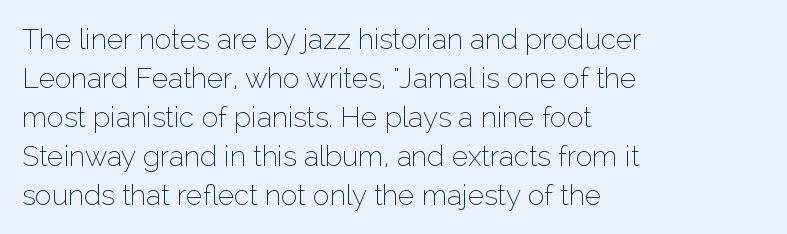
The image shows 28 px thin sans-serif type, upright; set left-aligned, normal line spacing (1.39x), normal letter spacing, not underlined; low stroke contrast and a medium x-height.
